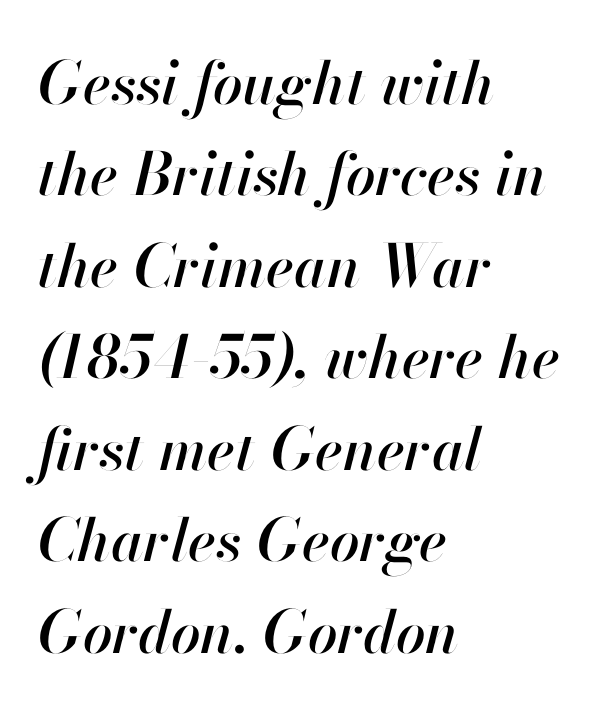
{"italic": "yes", "lean": "right", "slant_degrees": 13, "width": "normal", "stroke_contrast": "high", "x_height": "small", "monospaced": "no", "underline": "no", "align": "left", "line_spacing": "normal", "line_spacing_ratio": 1.55, "letter_spacing": "normal", "letter_spacing_em": 0.0, "glyph_px": 59}
